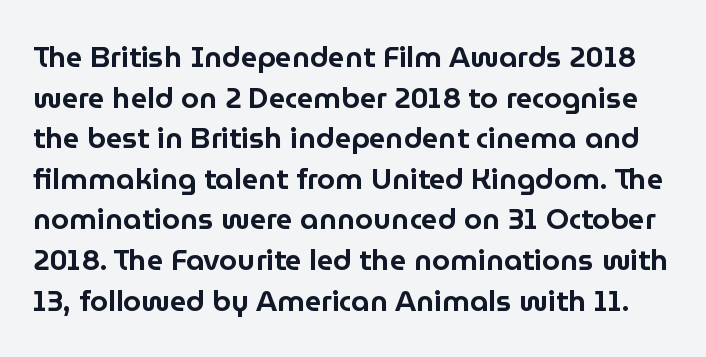
{"serif": "no", "italic": "no", "width": "normal", "stroke_contrast": "low", "x_height": "medium", "monospaced": "no", "underline": "no", "line_spacing": "normal", "line_spacing_ratio": 1.4, "letter_spacing": "normal", "letter_spacing_em": 0.0, "glyph_px": 29}
